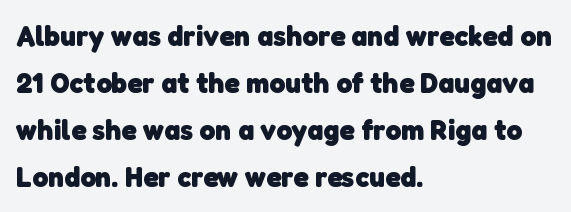
The image shows 30 px heavy sans-serif type; set left-aligned, normal line spacing (1.57x), normal letter spacing, not underlined; low stroke contrast and a medium x-height.
